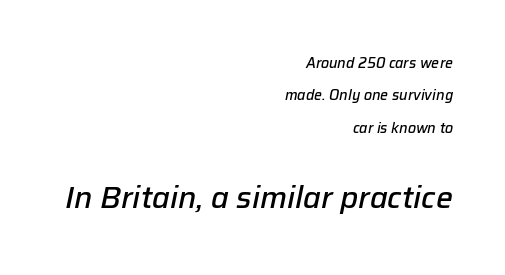
{"italic": "yes", "lean": "right", "slant_degrees": 12, "bold": "semi", "weight": "semibold", "width": "normal", "stroke_contrast": "low", "x_height": "medium", "monospaced": "no", "underline": "no", "align": "right", "line_spacing": "loose", "line_spacing_ratio": 2.31, "letter_spacing": "normal", "letter_spacing_em": 0.0, "larger_block": "second", "size_ratio": 2.14, "glyph_px": 30}
